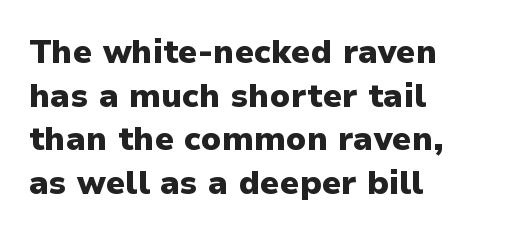
The image shows 33 px heavy sans-serif type, upright; set left-aligned, normal line spacing (1.32x), normal letter spacing, not underlined; low stroke contrast and a medium x-height.
